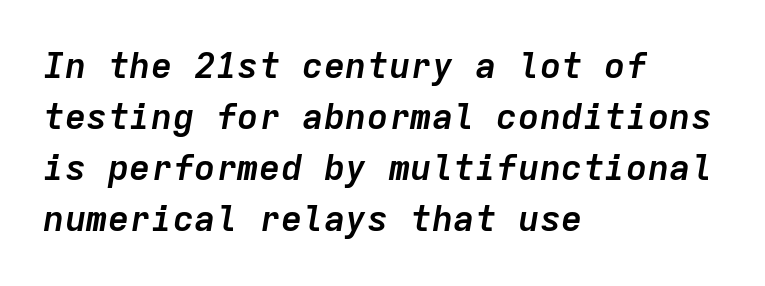
The text carries the slant typical of an italic or oblique font. A normal amount of white space separates one row of letters from the next. Each letter, wide or thin by design, is forced into the same width here. A dark, heavy texture on the line: the type is bold. If you drew a ruler down the left edge, every line would touch it.
